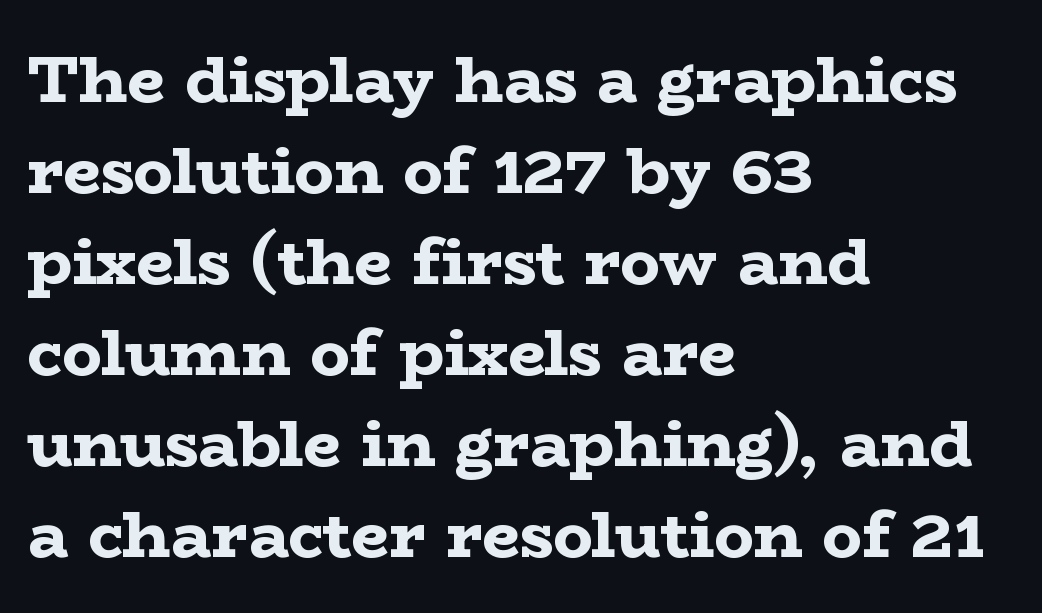
The image shows 66 px bold, wide serif type, upright; set left-aligned, normal line spacing (1.38x), normal letter spacing, not underlined; low stroke contrast and a medium x-height.
